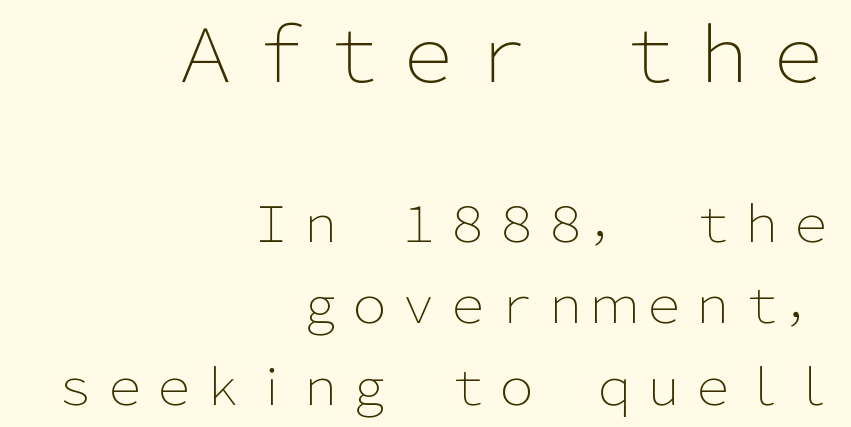
The image shows 74 px light sans-serif type, upright; set right-aligned, normal line spacing (1.66x), normal letter spacing, not underlined; the first (top) block is 1.51x larger; low stroke contrast and a medium x-height.
